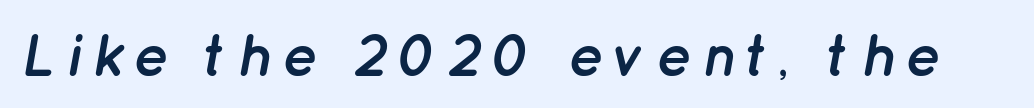
Decoration check: the copy has no underline. A dark, heavy texture on the line: the type is bold. Observe the lean: these are italic letterforms. Think of a printed novel: that variable character pitch is what you see here.
